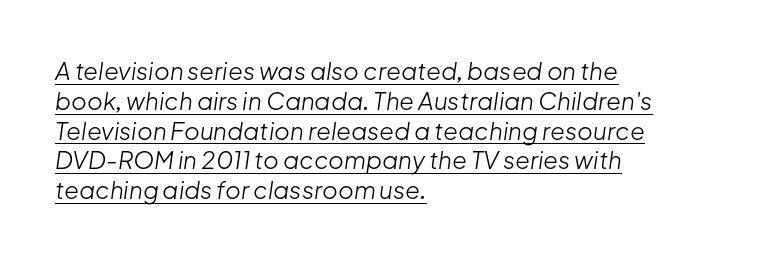
Line beginnings align vertically; line endings do not. The characters are drawn with everyday or finer stroke widths. The specimen includes a rule beneath the text block's lines. A typesetter would call this zero additional tracking.
